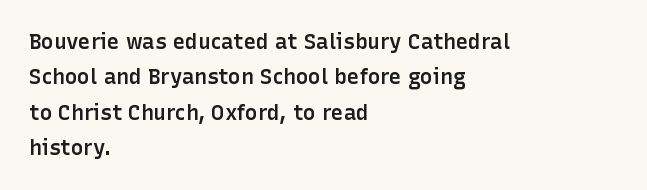
Q: Is the text bold? A: Semi-bold.
Q: Is the text italic (slanted)? A: No, it is upright.
Q: Is the text underlined? A: No.
Q: How is the paragraph aligned? A: Left-aligned.
Q: Is the spacing between letters normal or unusually wide? A: Normal.
Q: Is the spacing between lines tight, normal or loose? A: Normal.
